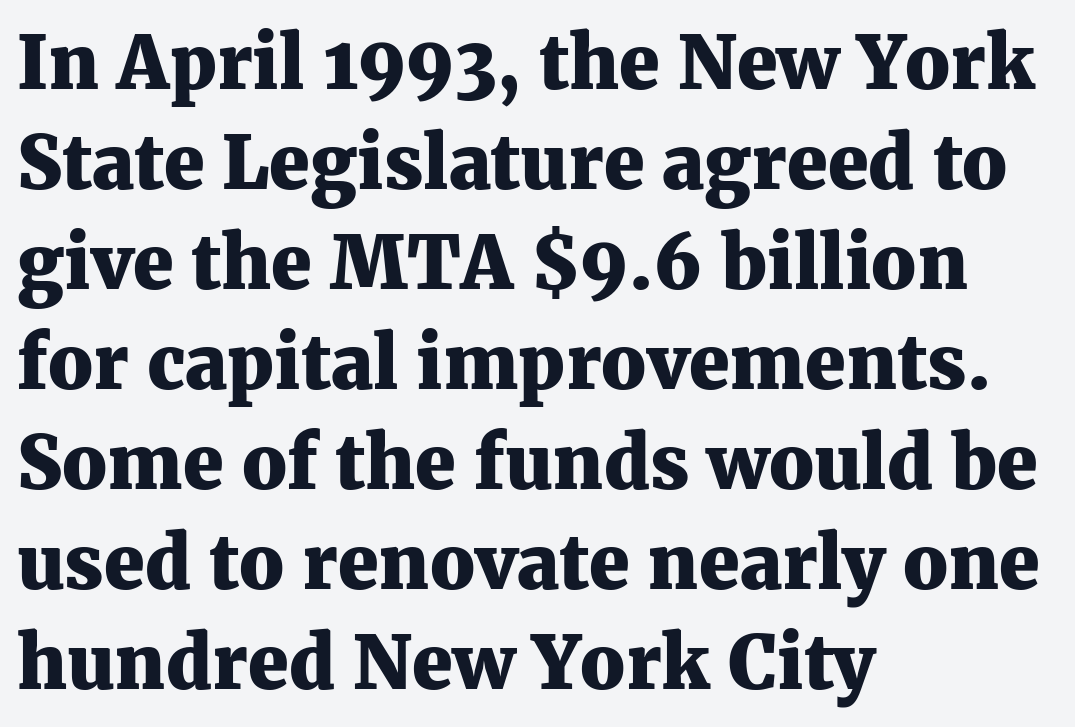
The image shows 73 px heavy serif type, upright; set left-aligned, normal line spacing (1.37x), normal letter spacing, not underlined; medium stroke contrast and a medium x-height.
